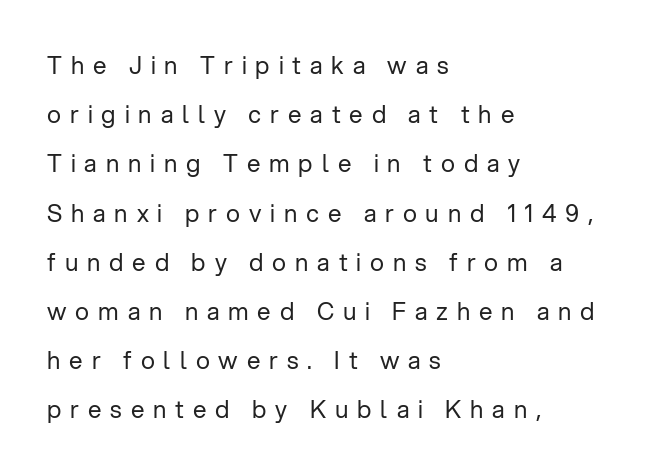
Q: Is the text bold? A: No.
Q: Is the text italic (slanted)? A: No, it is upright.
Q: Is the text underlined? A: No.
Q: How is the paragraph aligned? A: Left-aligned.
Q: Is the spacing between letters normal or unusually wide? A: Unusually wide.
Q: Is the spacing between lines tight, normal or loose? A: Loose.
